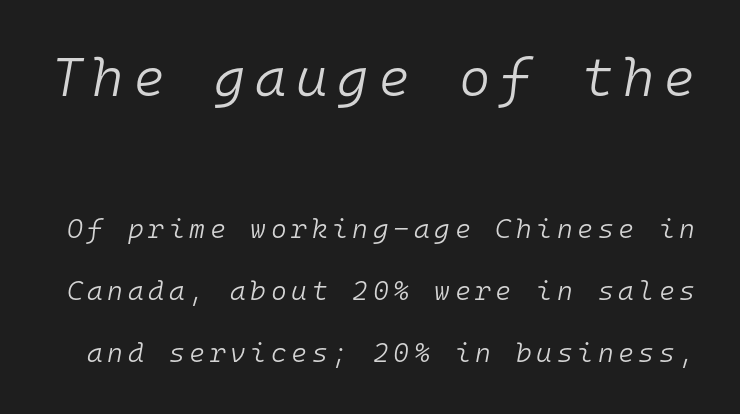
Here the designer chose a console-style face with uniform glyph widths. The block sitting higher on the canvas is the one with enlarged characters. A quiet, ordinary-to-light weight characterises the typeface. The specimen reads as italic at a glance. The rendering uses a large line-height, opening up the rows. Descender tails drop into unmarked territory.
